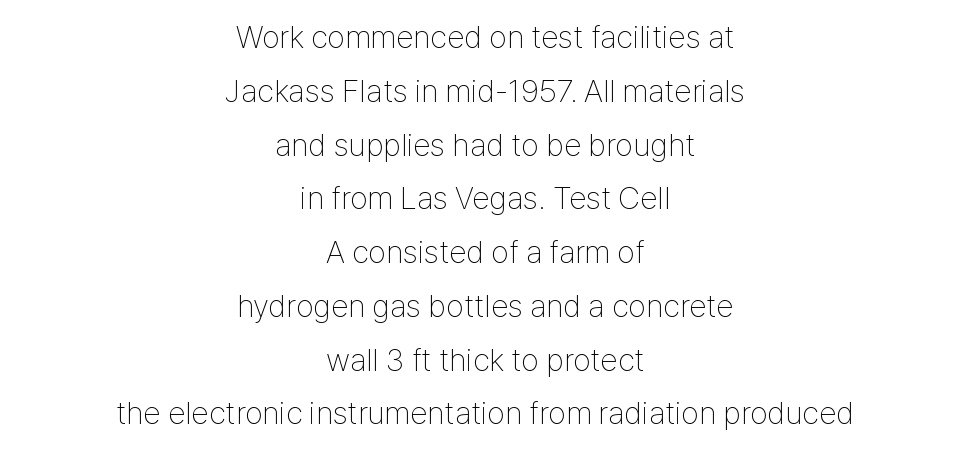
The image shows 32 px thin, condensed sans-serif type, upright; set centered, normal line spacing (1.68x), normal letter spacing, not underlined; low stroke contrast and a medium x-height.
